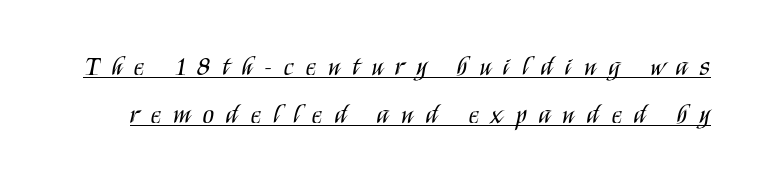
{"bold": "no", "underline": "yes", "line_spacing_ratio": 1.84, "letter_spacing": "wide", "letter_spacing_em": 0.47, "glyph_px": 26}
